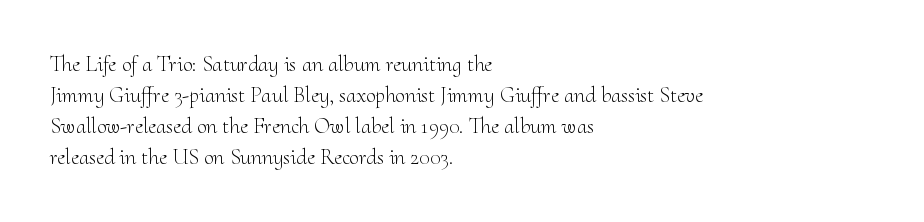
The words here are not underlined. Default kerning and tracking; the words read as compact shapes. The paragraph shown leans on its left margin. Posture: straight, roman, zero tilt. Vertical stems look standard width or narrower in stroke. Vertical spacing — default.
